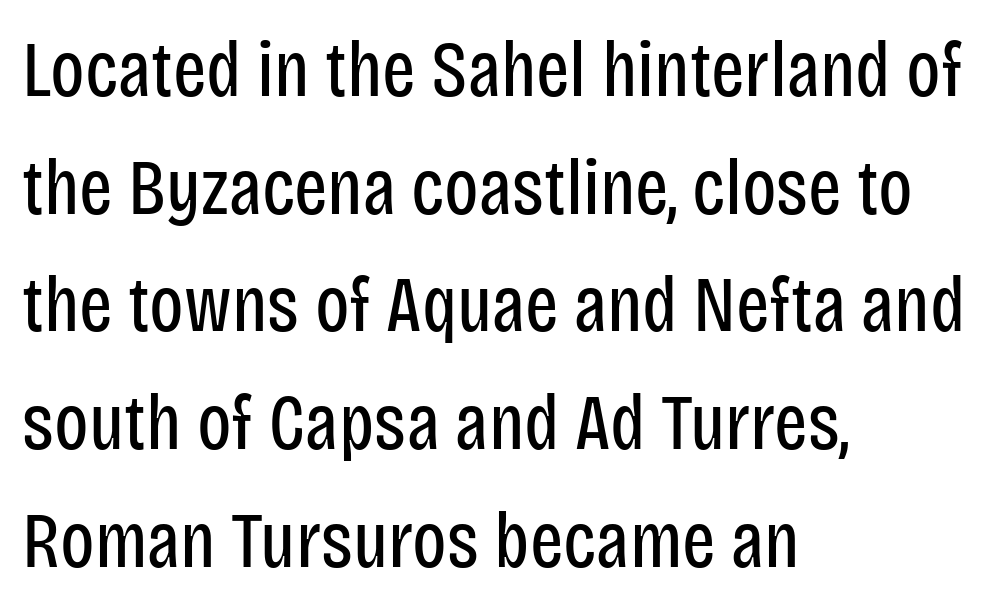
Caption: multi-line text, flush left, ragged right. Posture: upright roman. Bare-footed words on every line. Nothing unusual about the tracking: characters are spaced as the font intends. The weight tops out at a normal text grade.
